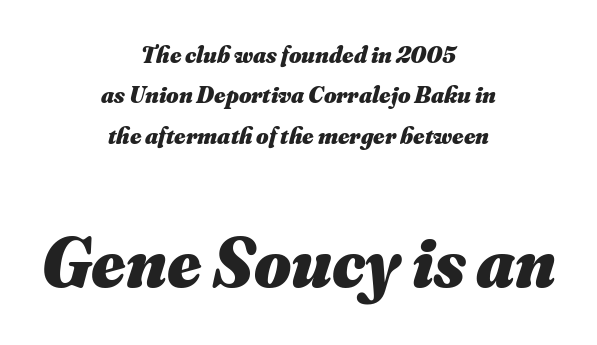
Q: Is the text bold? A: Yes.
Q: Is the text italic (slanted)? A: Yes, it leans right by about 16 degrees.
Q: Is the text underlined? A: No.
Q: How is the paragraph aligned? A: Centered.
Q: Is the spacing between letters normal or unusually wide? A: Normal.
Q: Is the spacing between lines tight, normal or loose? A: Normal.
Q: Which block of text is set in a larger size, the first (top) or the second (bottom)? A: The second (bottom) one.
Q: Width (condensed, normal, or wide)? A: Normal.
Q: Stroke contrast? A: Medium.
Q: x-height? A: Small.
Q: Monospaced? A: No.
